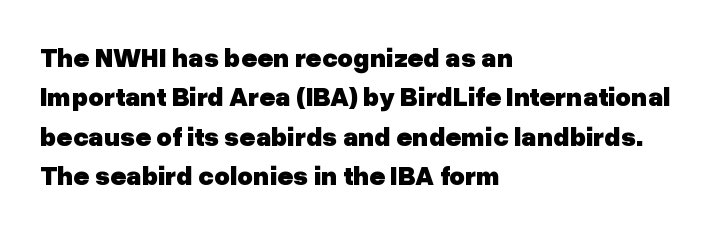
The image shows 27 px bold type, upright; set left-aligned, normal line spacing (1.46x), normal letter spacing, not underlined.
